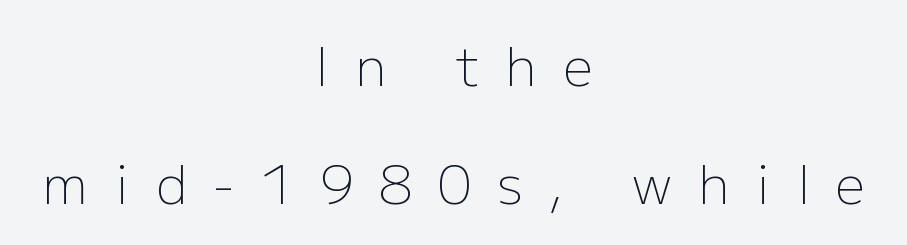
The image shows 53 px light sans-serif type, upright; set centered, loose line spacing (2.23x), unusually wide letter spacing (+0.49 em), not underlined; low stroke contrast and a medium x-height.
